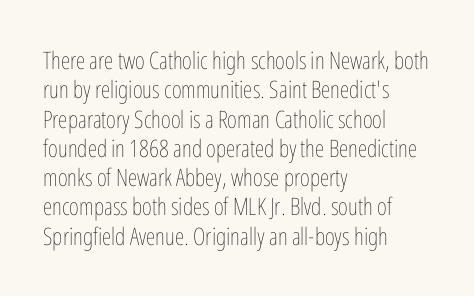
{"italic": "no", "bold": "no", "underline": "no", "align": "left", "line_spacing_ratio": 1.22, "letter_spacing": "normal", "letter_spacing_em": 0.0, "glyph_px": 24}
